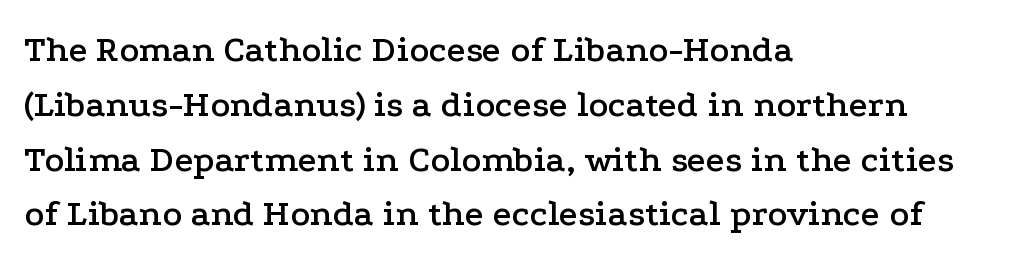
Yep, those are serifs on the letters. Spacing verdict: proportional, widths tailored to each character. All the whitespace from short lines collects on the right. Descenders hang freely into open space. Is there any slant? The stems are plumb.
